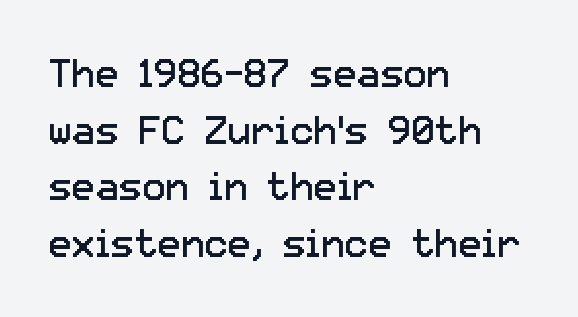
{"serif": "no", "italic": "no", "bold": "no", "weight": "regular", "width": "normal", "stroke_contrast": "low", "x_height": "medium", "monospaced": "no", "underline": "no", "align": "left", "line_spacing": "normal", "line_spacing_ratio": 1.45, "letter_spacing": "normal", "letter_spacing_em": 0.0, "glyph_px": 39}
